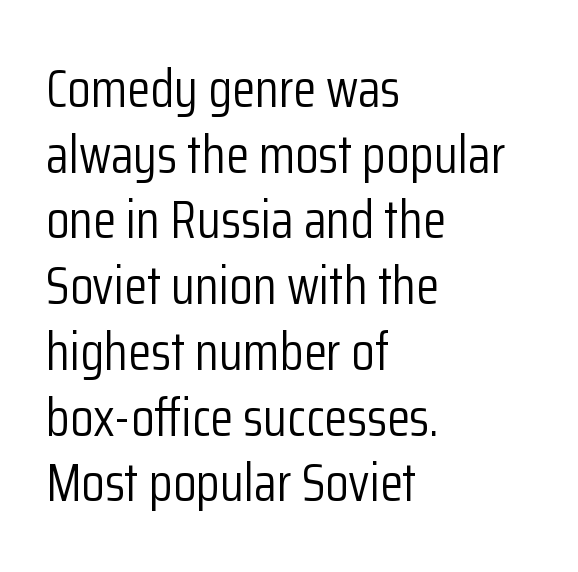
Each letter keeps its own natural width here, so spacing adapts to shape. Tracking value appears to be zero — textbook default spacing. The baseline area is clear. In terms of posture, this sample is upright. These glyphs show unthickened strokes, regular width or finer.
